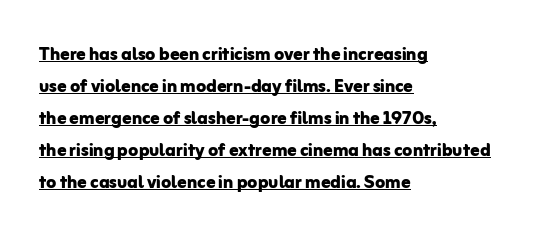
Q: Is the text bold? A: Yes.
Q: Is the text italic (slanted)? A: No, it is upright.
Q: Is the text underlined? A: Yes.
Q: How is the paragraph aligned? A: Left-aligned.
Q: Is the spacing between letters normal or unusually wide? A: Normal.
Q: Is the spacing between lines tight, normal or loose? A: Normal.
